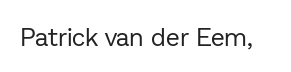
{"italic": "no", "bold": "no", "underline": "no", "letter_spacing": "normal", "letter_spacing_em": 0.0, "glyph_px": 25}
